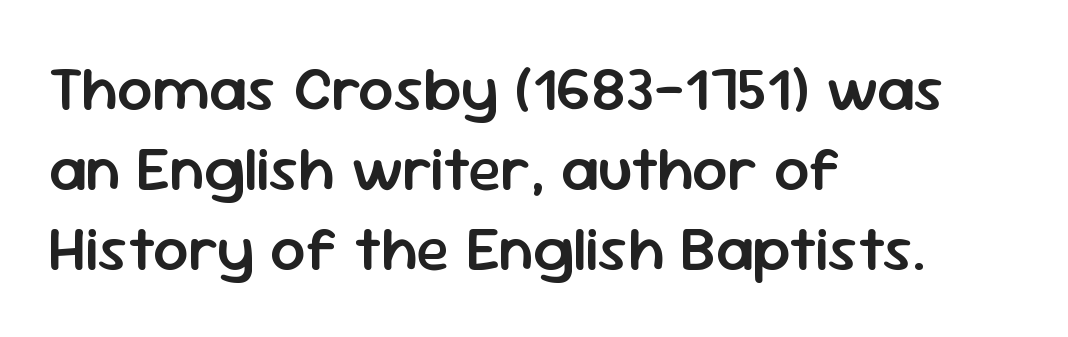
Q: Is the text bold? A: Semi-bold.
Q: Is the text italic (slanted)? A: No, it is upright.
Q: Is the typeface a serif or a sans-serif typeface? A: Sans-serif.
Q: Is the text underlined? A: No.
Q: How is the paragraph aligned? A: Left-aligned.
Q: Is the spacing between letters normal or unusually wide? A: Normal.
Q: Is the spacing between lines tight, normal or loose? A: Normal.
Q: Width (condensed, normal, or wide)? A: Normal.
Q: Stroke contrast? A: Low.
Q: x-height? A: Medium.
Q: Monospaced? A: No.
